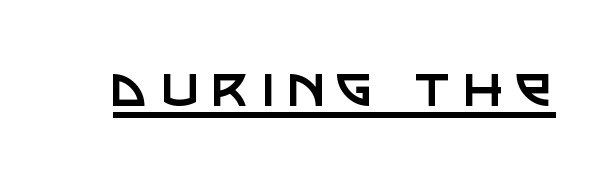
Q: Is the text bold? A: No.
Q: Is the text italic (slanted)? A: No, it is upright.
Q: Is the typeface a serif or a sans-serif typeface? A: Sans-serif.
Q: Is the text underlined? A: Yes.
Q: Width (condensed, normal, or wide)? A: Normal.
Q: Stroke contrast? A: Low.
Q: x-height? A: Large.
Q: Monospaced? A: No.
